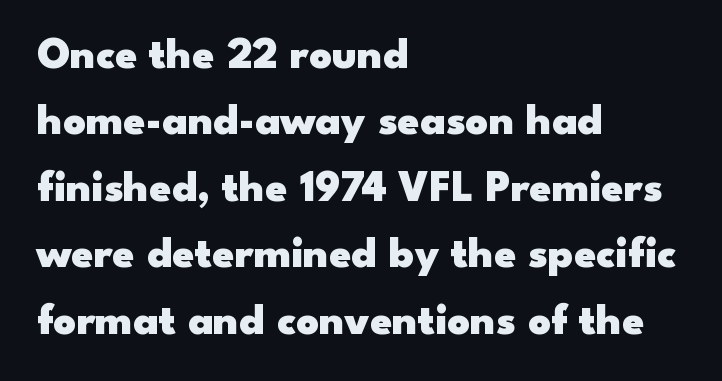
Q: Is the text bold? A: Yes.
Q: Is the text italic (slanted)? A: No, it is upright.
Q: Is the typeface a serif or a sans-serif typeface? A: Sans-serif.
Q: Is the text underlined? A: No.
Q: How is the paragraph aligned? A: Left-aligned.
Q: Is the spacing between letters normal or unusually wide? A: Normal.
Q: Is the spacing between lines tight, normal or loose? A: Normal.
Q: Width (condensed, normal, or wide)? A: Wide.
Q: Stroke contrast? A: Low.
Q: x-height? A: Small.
Q: Monospaced? A: No.
